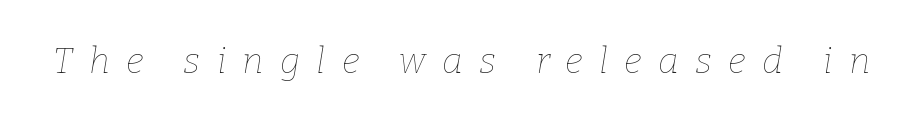
Beneath every word, the page is bare. The passage shown is not bold in any degree. Here the designer chose a conventional face with non-uniform glyph widths. When letters slant like this, we call the style italic. Short note: letters widely spaced.
